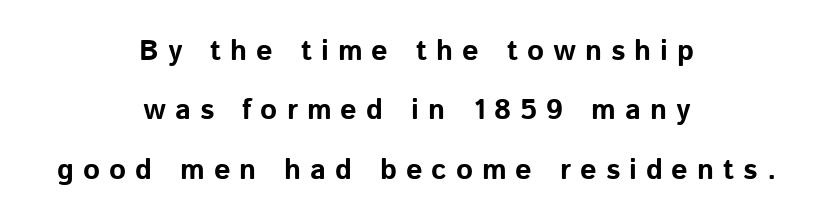
The image shows 29 px bold sans-serif type, upright; set centered, loose line spacing (2.05x), unusually wide letter spacing (+0.31 em), not underlined; low stroke contrast and a medium x-height.
